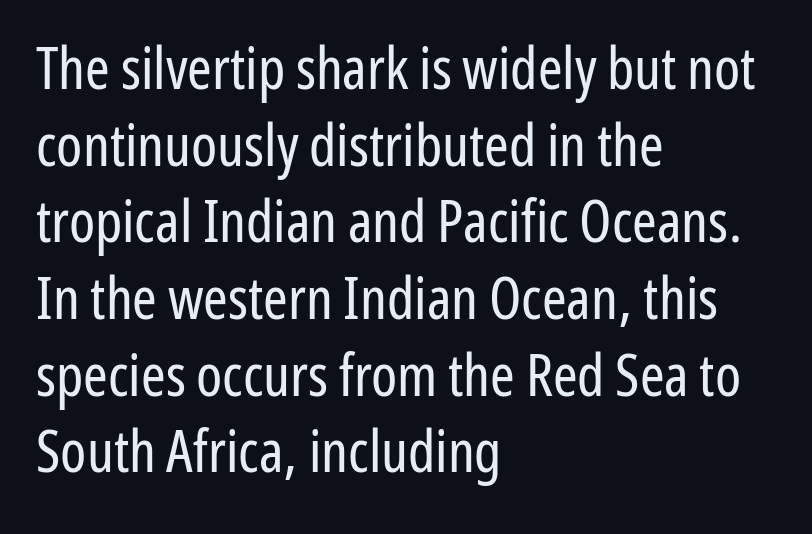
Do the characters align in a grid? No, the font is proportional. The face used here is a sans, in the tradition of grotesques and geometrics. A typesetter would mark this as roman, not italic. Is the letter spacing exaggerated? No — it looks like the ordinary default. Is this a heavy cut? Hardly; it is regular or lighter. Vertical spacing — default.
